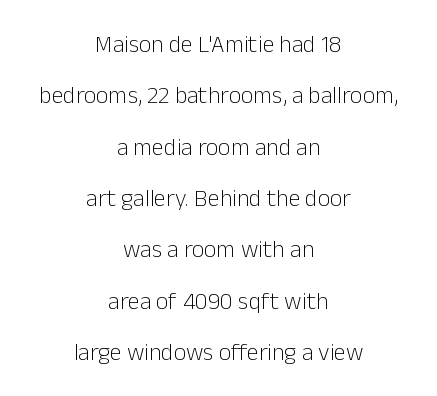
The image shows 24 px text type, upright; set centered, loose line spacing (2.14x), normal letter spacing, not underlined.
